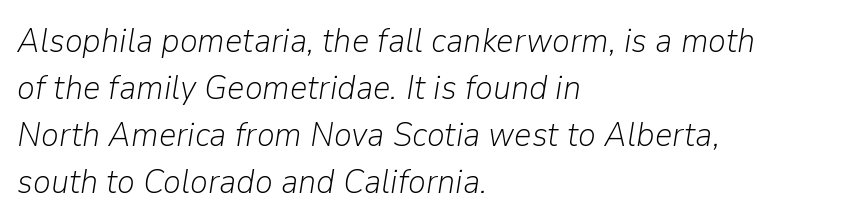
The image shows 34 px light type, italic (leaning right); set left-aligned, normal line spacing (1.38x), normal letter spacing, not underlined; low stroke contrast and a medium x-height.
